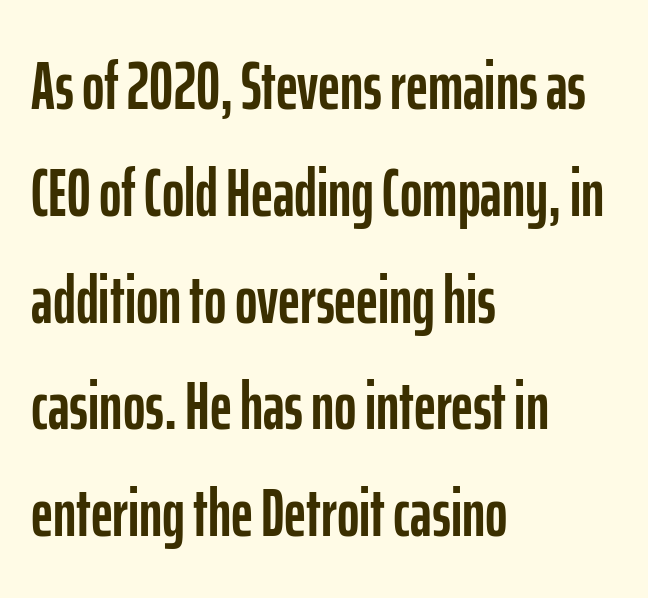
This sample has the flowing, uneven cadence of proportional lettering. Regarding leading, the lines here are spaced in the standard way. Upright lettering throughout. The passage shown has conventional tracking throughout.
